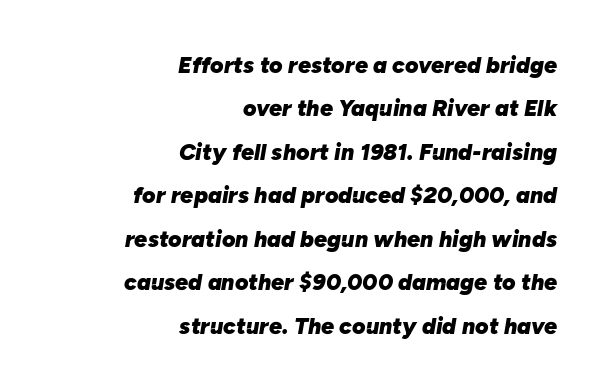
{"italic": "yes", "lean": "right", "slant_degrees": 10, "bold": "yes", "underline": "no", "align": "right", "line_spacing_ratio": 1.89, "letter_spacing": "normal", "letter_spacing_em": 0.0, "glyph_px": 23}
